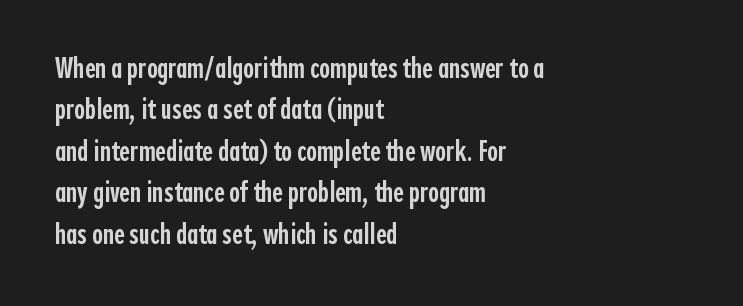
The rendering uses a semibold face; strokes are thickened but not to full bold. Leftover space on each line is placed entirely after the last word. Is this a fixed-width face? No — the glyphs have proportional, varying widths. Default kerning and tracking; the words read as compact shapes.
